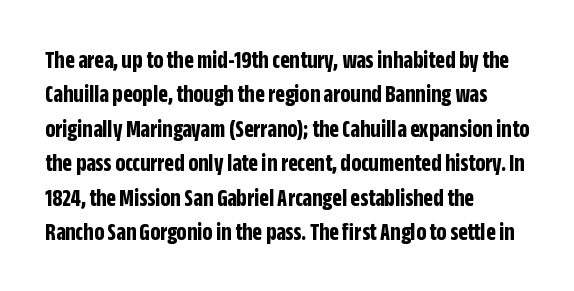
The image shows 25 px bold type, upright; set left-aligned, normal line spacing (1.38x), normal letter spacing, not underlined.
